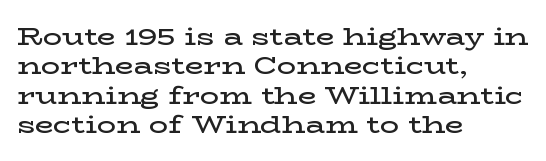
The image shows 24 px text type, upright; set left-aligned, line spacing 1.22x, normal letter spacing, not underlined.
